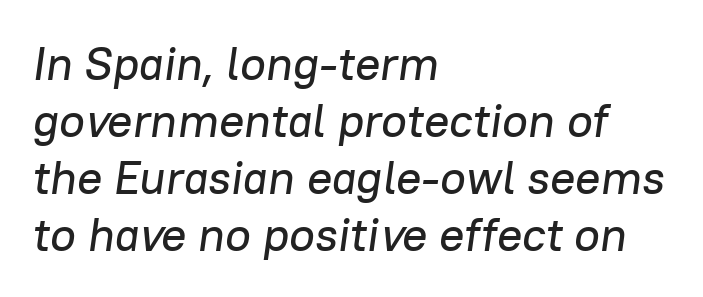
Q: Is the text italic (slanted)? A: Yes, it leans right by about 8 degrees.
Q: Is the text underlined? A: No.
Q: How is the paragraph aligned? A: Left-aligned.
Q: Is the spacing between letters normal or unusually wide? A: Normal.
Q: Width (condensed, normal, or wide)? A: Normal.
Q: Stroke contrast? A: Low.
Q: x-height? A: Medium.
Q: Monospaced? A: No.
